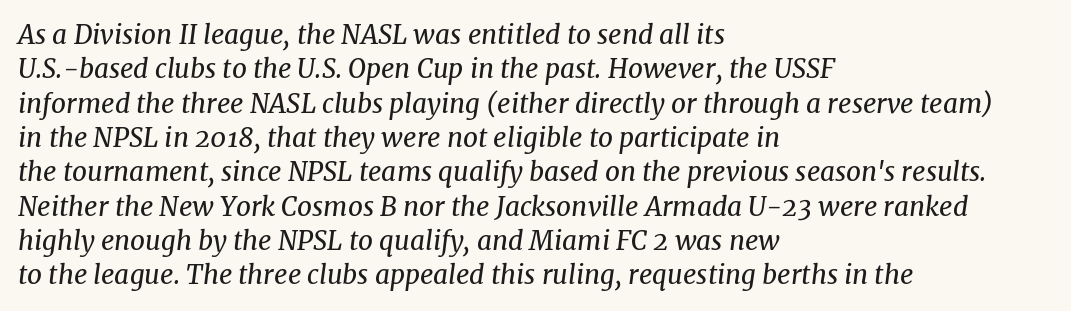
{"italic": "yes", "lean": "right", "slant_degrees": 8, "bold": "no", "underline": "no", "align": "left", "line_spacing": "normal", "line_spacing_ratio": 1.32, "letter_spacing": "normal", "letter_spacing_em": 0.0, "glyph_px": 26}
